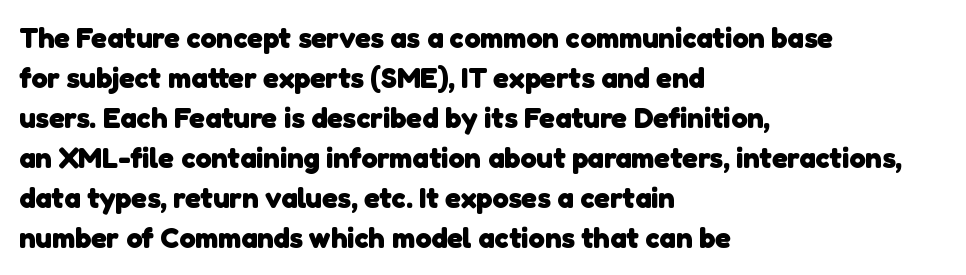
{"serif": "no", "bold": "yes", "weight": "heavy", "width": "normal", "stroke_contrast": "low", "x_height": "medium", "monospaced": "no", "underline": "no", "align": "left", "line_spacing": "normal", "line_spacing_ratio": 1.38, "letter_spacing": "normal", "letter_spacing_em": 0.0, "glyph_px": 29}
